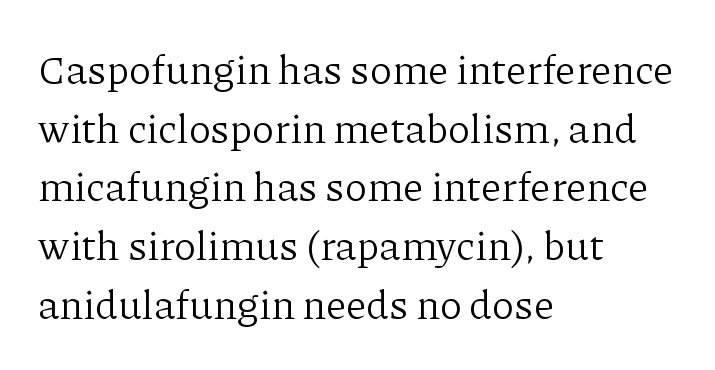
Posture: vertical. The designer left line spacing at the default. This sample uses a serif face. In CSS terms this would be text-align: left.
